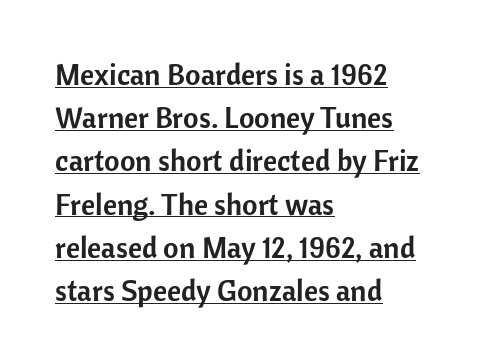
Q: Is the text italic (slanted)? A: No, it is upright.
Q: Is the typeface a serif or a sans-serif typeface? A: Sans-serif.
Q: Is the text underlined? A: Yes.
Q: How is the paragraph aligned? A: Left-aligned.
Q: Is the spacing between letters normal or unusually wide? A: Normal.
Q: Is the spacing between lines tight, normal or loose? A: Normal.
Q: Width (condensed, normal, or wide)? A: Normal.
Q: Stroke contrast? A: Low.
Q: x-height? A: Medium.
Q: Monospaced? A: No.
